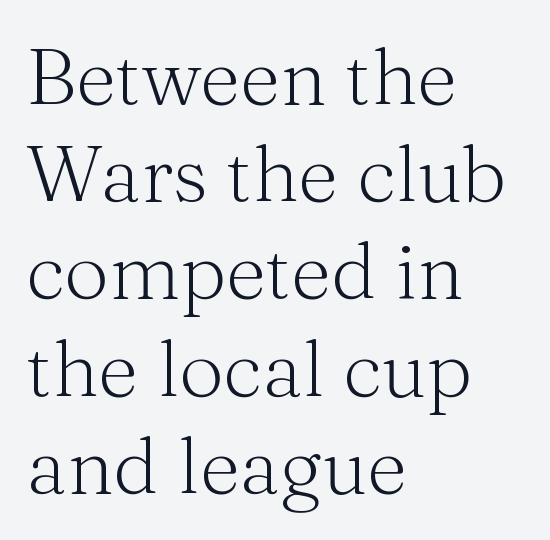
Unmarked baselines from the first word to the last. Do the characters align in a grid? No, the font is proportional. Style check: upright. No extra tracking has been applied to these lines. Caption: multi-line text, flush left, ragged right.
